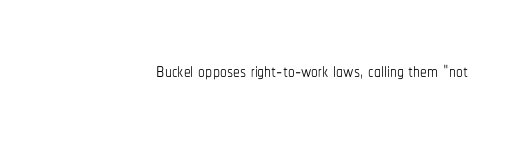
{"italic": "no", "bold": "no", "underline": "no", "align": "right", "letter_spacing": "normal", "letter_spacing_em": 0.0, "glyph_px": 27}
